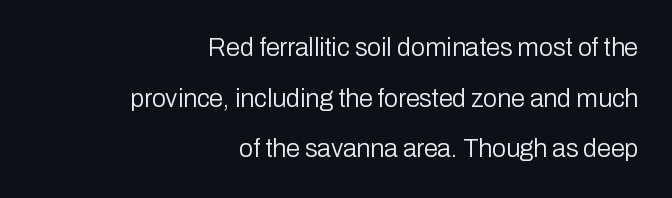
The image shows 25 px text type, upright; set right-aligned, loose line spacing (2.03x), normal letter spacing, not underlined.
